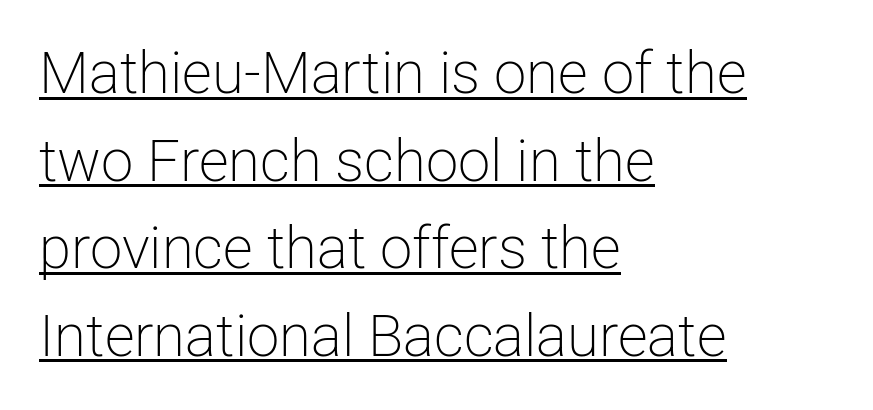
These lines are rendered in a variable-pitch font. Summary of weight: not heavy and not bold. One glance says typical: line gaps are just what's usual. In designer terms, the underline attribute is active on this setting. The type is set solid horizontally, with unmodified tracking.
